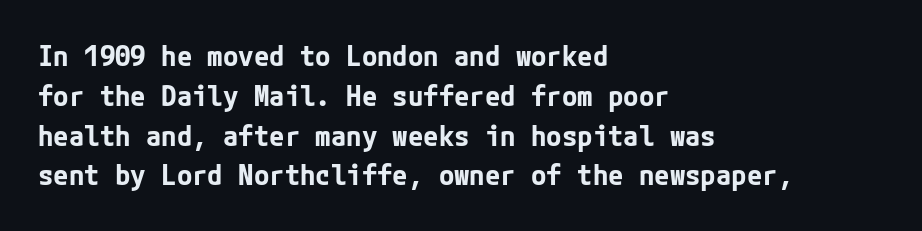
Caption: bold face, heavy strokes. Casual observation: everything's shoved over to the left. Look at the tracking — it's just the regular setting, nothing added. Ordinary non-slanted type is in use.
